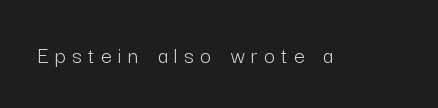
Q: Is the text bold? A: No.
Q: Is the text italic (slanted)? A: No, it is upright.
Q: Is the text underlined? A: No.
Q: Is the spacing between letters normal or unusually wide? A: Unusually wide.
